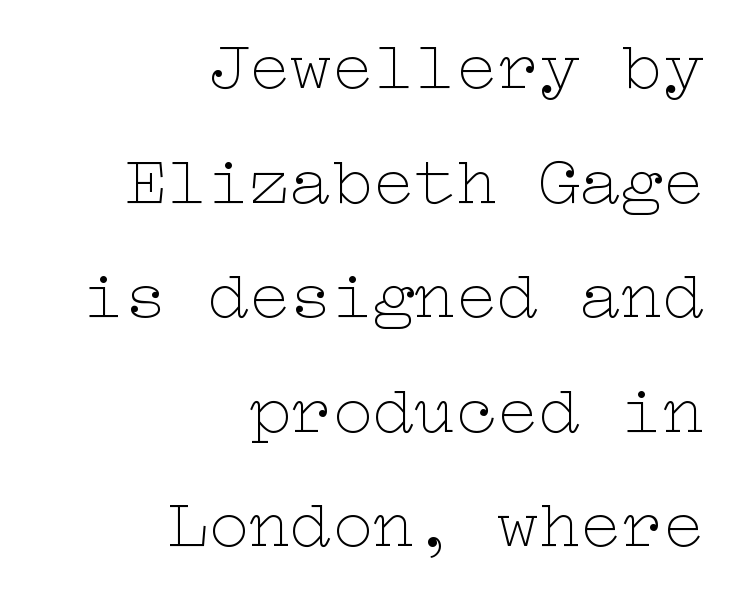
{"italic": "no", "bold": "no", "weight": "thin", "width": "wide", "stroke_contrast": "low", "x_height": "medium", "underline": "no", "align": "right", "line_spacing": "normal", "line_spacing_ratio": 1.66, "letter_spacing": "normal", "letter_spacing_em": 0.0, "glyph_px": 69}
